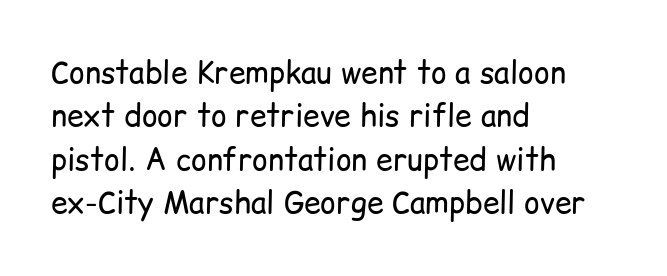
A student would call this left alignment; a typographer would say flush left, rag right. The face used here is proportionally spaced, like ordinary book or web type. Inter-character spacing is left at the font's built-in metrics. Summary of weight: not heavy and not bold. Note: no serifs on the glyphs.
